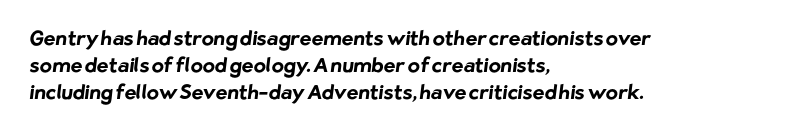
{"bold": "yes", "underline": "no", "align": "left", "line_spacing": "normal", "line_spacing_ratio": 1.35, "letter_spacing": "normal", "letter_spacing_em": 0.0, "glyph_px": 20}
